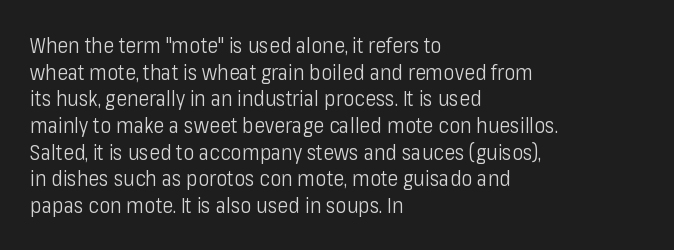
{"italic": "no", "bold": "no", "underline": "no", "align": "left", "line_spacing": "normal", "line_spacing_ratio": 1.27, "letter_spacing": "normal", "letter_spacing_em": 0.0, "glyph_px": 21}
